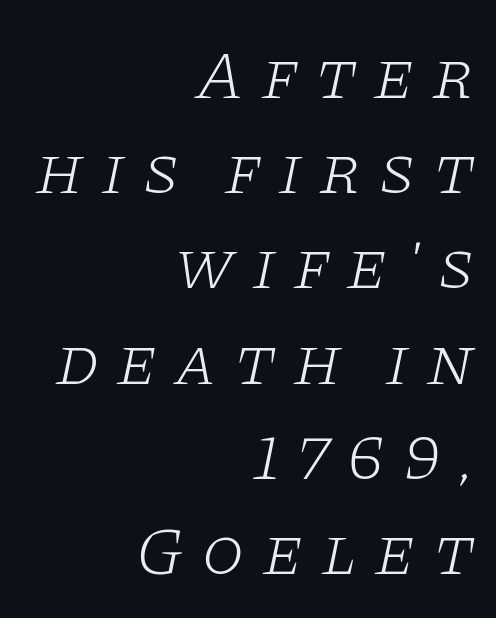
The font sits on the lighter half of the weight spectrum, regular included. Any mark beneath the type? The region is blank. Layout note: lines flush right. The line-height multiplier appears to be the usual default. Small tapered or slab feet sit at the stroke ends, so this counts as serif. The glyphs look as if they've been sheared to an angle.
